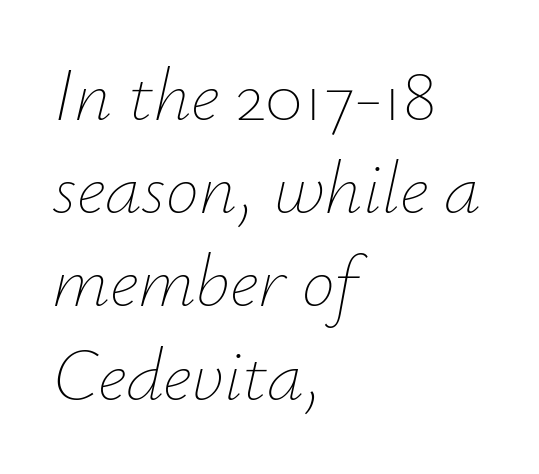
The image shows 74 px thin type, italic (leaning right); set left-aligned, normal line spacing (1.26x), normal letter spacing, not underlined; low stroke contrast and a small x-height.
